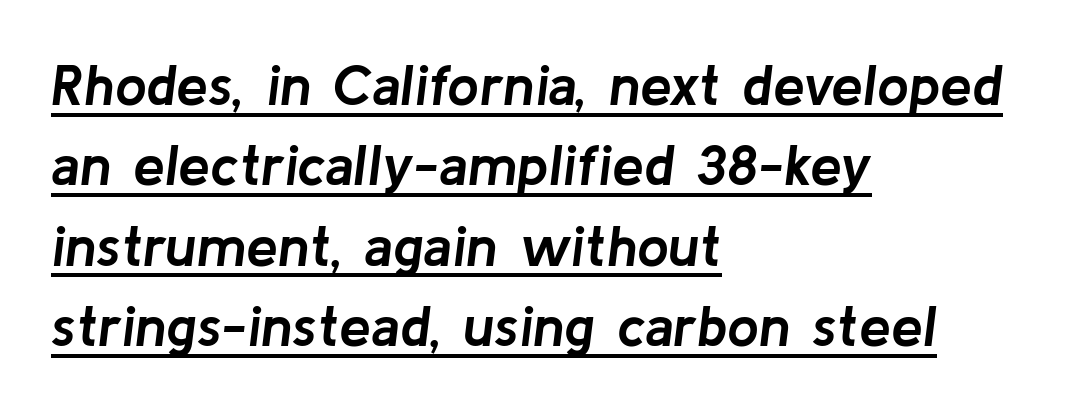
When letters slant like this, we call the style italic. Typographic density is high because the face is bold. Nobody touched the tracking dial on this one. These lines are rendered in a variable-pitch font.
